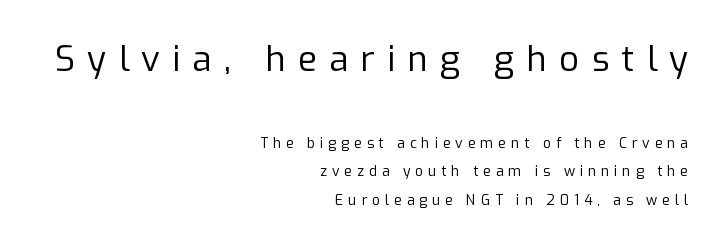
Q: Is the text bold? A: No.
Q: Is the text italic (slanted)? A: No, it is upright.
Q: Is the typeface a serif or a sans-serif typeface? A: Sans-serif.
Q: Is the text underlined? A: No.
Q: How is the paragraph aligned? A: Right-aligned.
Q: Is the spacing between letters normal or unusually wide? A: Unusually wide.
Q: Is the spacing between lines tight, normal or loose? A: Loose.
Q: Which block of text is set in a larger size, the first (top) or the second (bottom)? A: The first (top) one.
Q: Width (condensed, normal, or wide)? A: Normal.
Q: Stroke contrast? A: Low.
Q: x-height? A: Medium.
Q: Monospaced? A: No.
